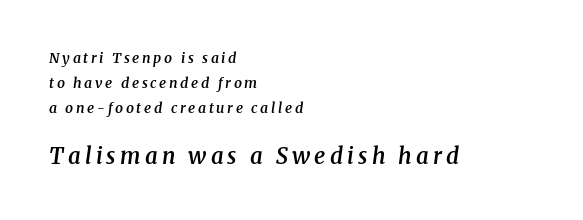
{"italic": "yes", "lean": "right", "slant_degrees": 8, "bold": "semi", "underline": "no", "align": "left", "line_spacing_ratio": 1.8, "larger_block": "second", "size_ratio": 1.57, "glyph_px": 22}
